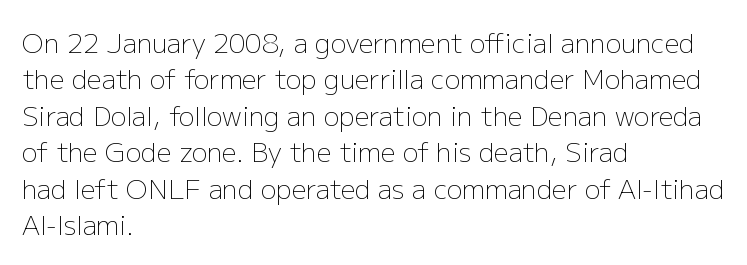
{"italic": "no", "bold": "no", "underline": "no", "align": "left", "line_spacing": "normal", "line_spacing_ratio": 1.4, "letter_spacing": "normal", "letter_spacing_em": 0.0, "glyph_px": 26}
